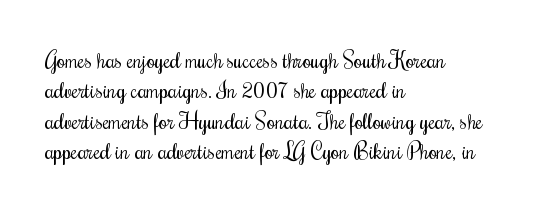
Q: Is the text bold? A: No.
Q: Is the text italic (slanted)? A: Yes.
Q: Is the text underlined? A: No.
Q: How is the paragraph aligned? A: Left-aligned.
Q: Is the spacing between letters normal or unusually wide? A: Normal.
Q: Is the spacing between lines tight, normal or loose? A: Normal.
